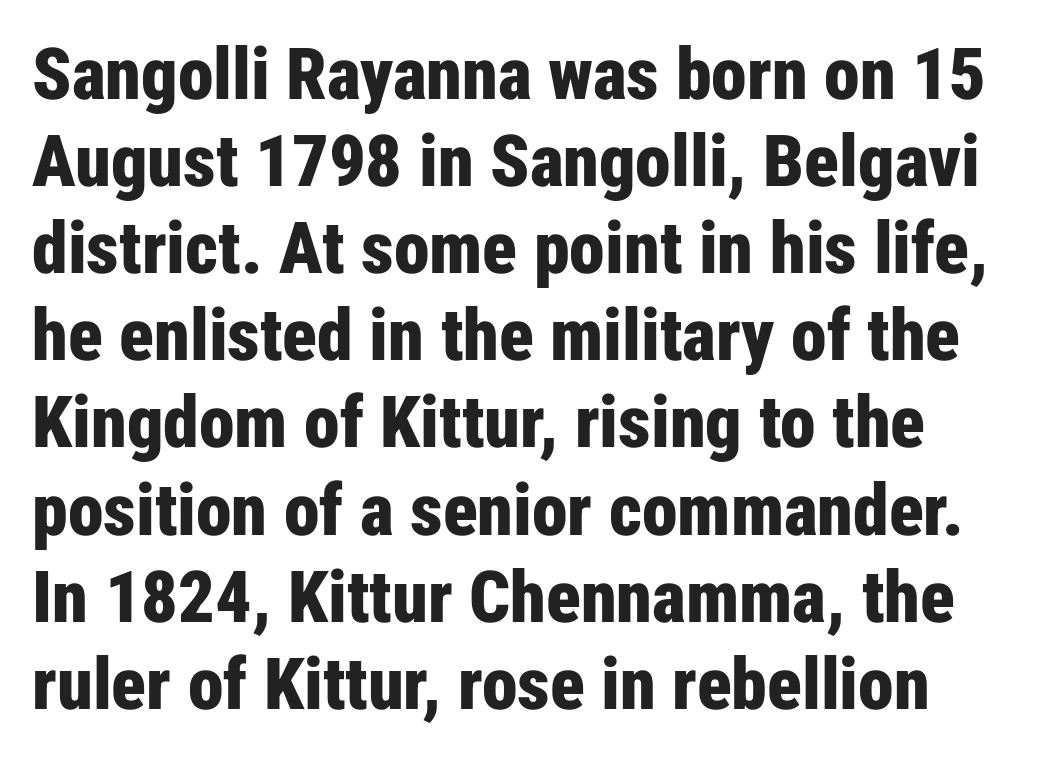
Typesetter's note: full bold, strokes at maximum text heaviness. To sum up the face: it is a sans, with no serifs. These lines were composed using upright roman letters. You could not count columns in this text — the font is proportionally spaced. Glyph-to-glyph distance matches everyday printed text. Has an underline been added? It has not.
